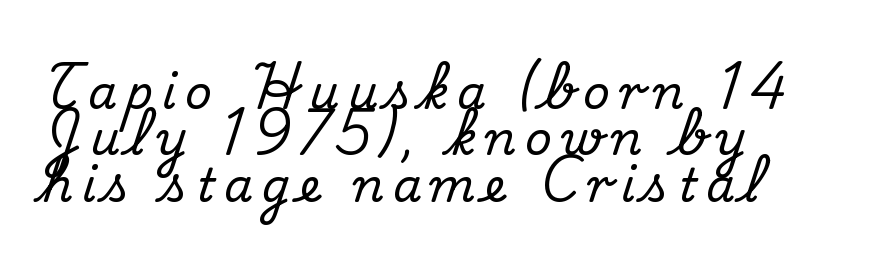
The image shows 46 px serif type; set left-aligned, tight line spacing (1.01x), unusually wide letter spacing (+0.2 em), not underlined; medium stroke contrast and a small x-height.
